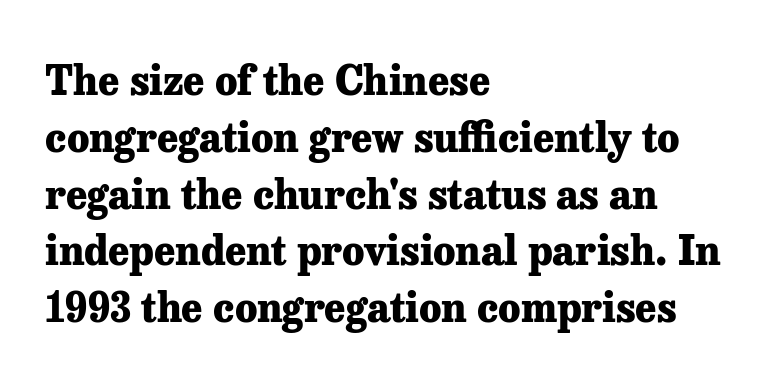
Q: Is the text bold? A: Yes.
Q: Is the text italic (slanted)? A: No, it is upright.
Q: Is the typeface a serif or a sans-serif typeface? A: Serif.
Q: Is the text underlined? A: No.
Q: How is the paragraph aligned? A: Left-aligned.
Q: Is the spacing between letters normal or unusually wide? A: Normal.
Q: Is the spacing between lines tight, normal or loose? A: Normal.
Q: Width (condensed, normal, or wide)? A: Normal.
Q: Stroke contrast? A: Low.
Q: x-height? A: Medium.
Q: Monospaced? A: No.
